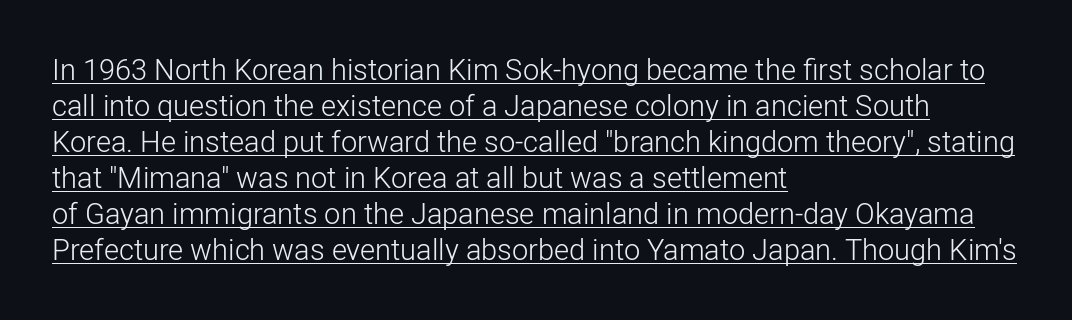
Q: Is the text bold? A: No.
Q: Is the text italic (slanted)? A: No, it is upright.
Q: Is the typeface a serif or a sans-serif typeface? A: Sans-serif.
Q: Is the text underlined? A: Yes.
Q: How is the paragraph aligned? A: Left-aligned.
Q: Is the spacing between letters normal or unusually wide? A: Normal.
Q: Width (condensed, normal, or wide)? A: Normal.
Q: Stroke contrast? A: Low.
Q: x-height? A: Medium.
Q: Monospaced? A: No.
